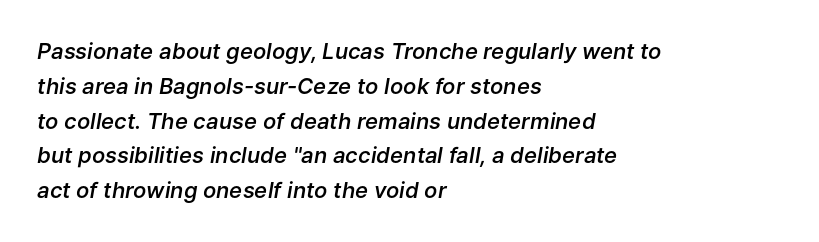
The image shows 22 px text type, italic (leaning right); set left-aligned, normal line spacing (1.58x), normal letter spacing, not underlined.
